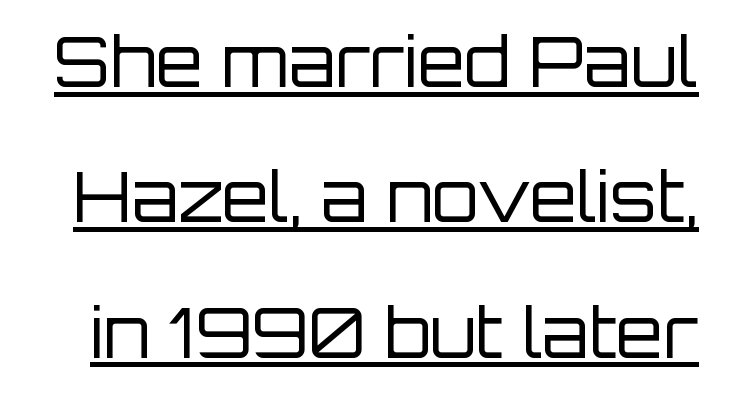
The image shows 68 px regular-weight sans-serif type, upright; set loose line spacing (1.99x), normal letter spacing, underlined; low stroke contrast and a large x-height.
